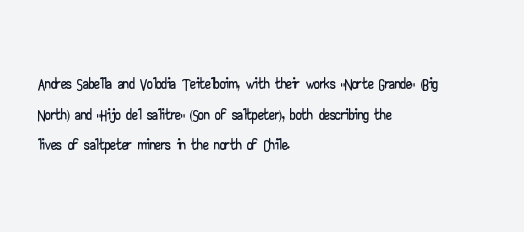
{"italic": "no", "underline": "no", "align": "left", "line_spacing": "normal", "line_spacing_ratio": 1.33, "letter_spacing": "normal", "letter_spacing_em": 0.0, "glyph_px": 23}
